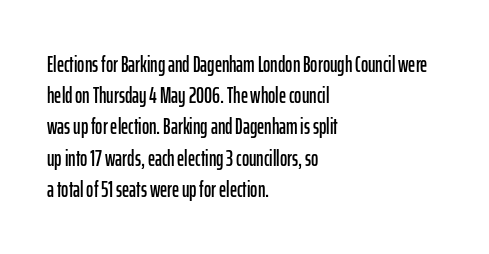
The image shows 22 px text type, upright; set left-aligned, normal line spacing (1.42x), normal letter spacing, not underlined.
